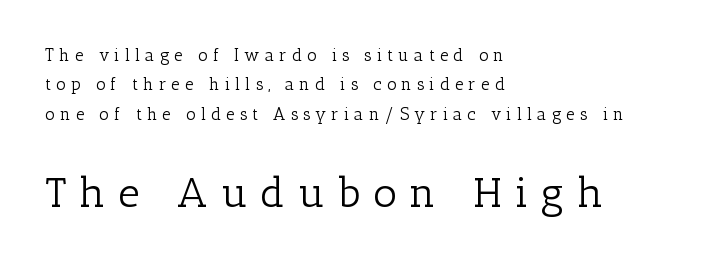
{"serif": "yes", "italic": "no", "bold": "no", "weight": "light", "width": "normal", "stroke_contrast": "low", "x_height": "medium", "monospaced": "no", "underline": "no", "align": "left", "line_spacing_ratio": 1.73, "letter_spacing": "wide", "letter_spacing_em": 0.3, "larger_block": "second", "size_ratio": 2.47, "glyph_px": 42}
